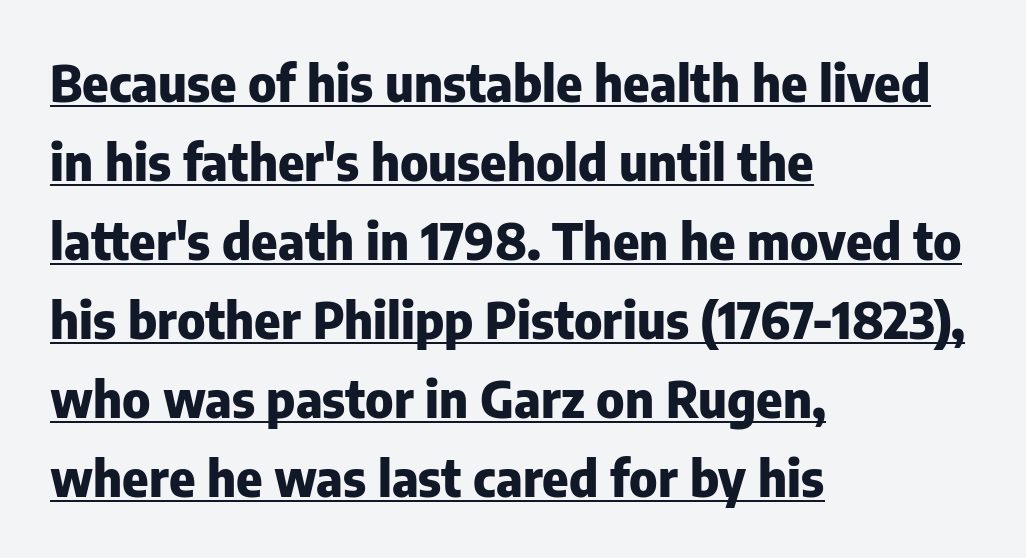
The image shows 50 px heavy sans-serif type, upright; set left-aligned, normal line spacing (1.58x), normal letter spacing, underlined; low stroke contrast and a medium x-height.
